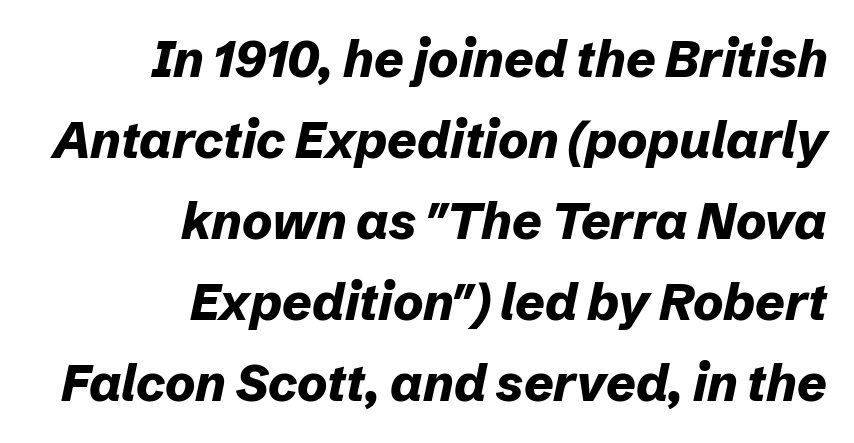
Q: Is the text bold? A: Yes.
Q: Is the text italic (slanted)? A: Yes, it leans right by about 12 degrees.
Q: Is the text underlined? A: No.
Q: How is the paragraph aligned? A: Right-aligned.
Q: Is the spacing between letters normal or unusually wide? A: Normal.
Q: Is the spacing between lines tight, normal or loose? A: Normal.
Q: Width (condensed, normal, or wide)? A: Normal.
Q: Stroke contrast? A: Low.
Q: x-height? A: Medium.
Q: Monospaced? A: No.
